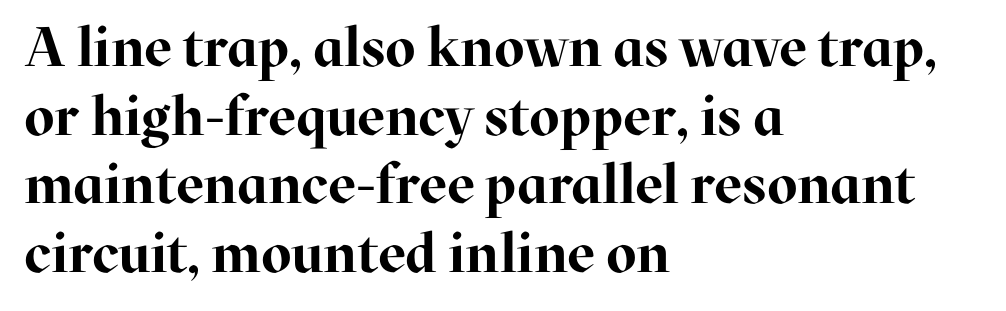
Descenders hang freely into open space. Does the type have serifs? Yes, each stem ends in a small foot. The font is running at its bold setting. The passage shown has conventional tracking throughout.
